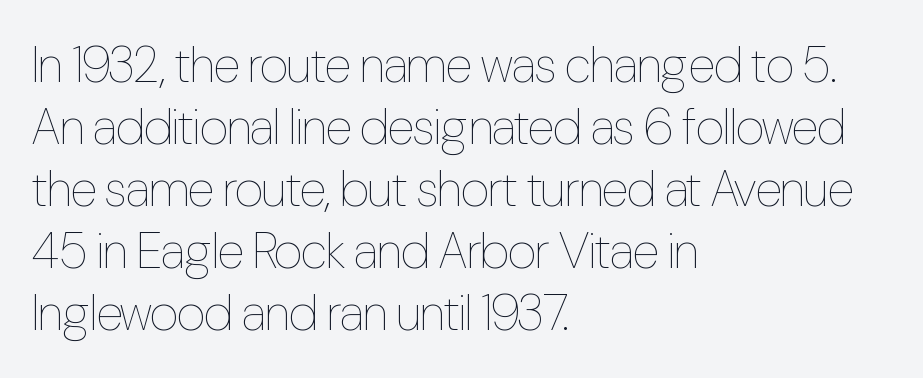
Q: Is the text bold? A: No.
Q: Is the text italic (slanted)? A: No, it is upright.
Q: Is the text underlined? A: No.
Q: How is the paragraph aligned? A: Left-aligned.
Q: Is the spacing between letters normal or unusually wide? A: Normal.
Q: Width (condensed, normal, or wide)? A: Condensed.
Q: Stroke contrast? A: Low.
Q: x-height? A: Medium.
Q: Monospaced? A: No.
